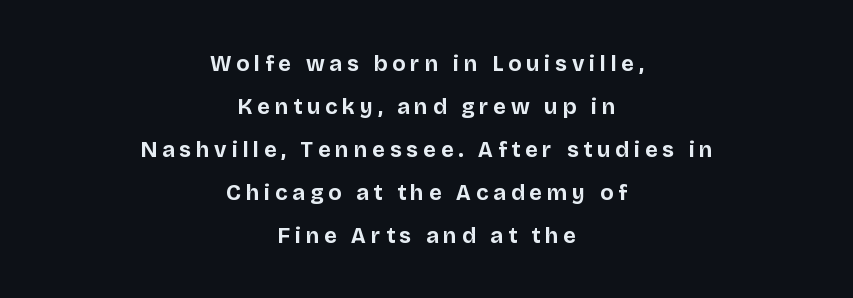
{"italic": "no", "bold": "yes", "underline": "no", "align": "center", "line_spacing": "loose", "line_spacing_ratio": 1.96, "letter_spacing": "wide", "letter_spacing_em": 0.22, "glyph_px": 22}
